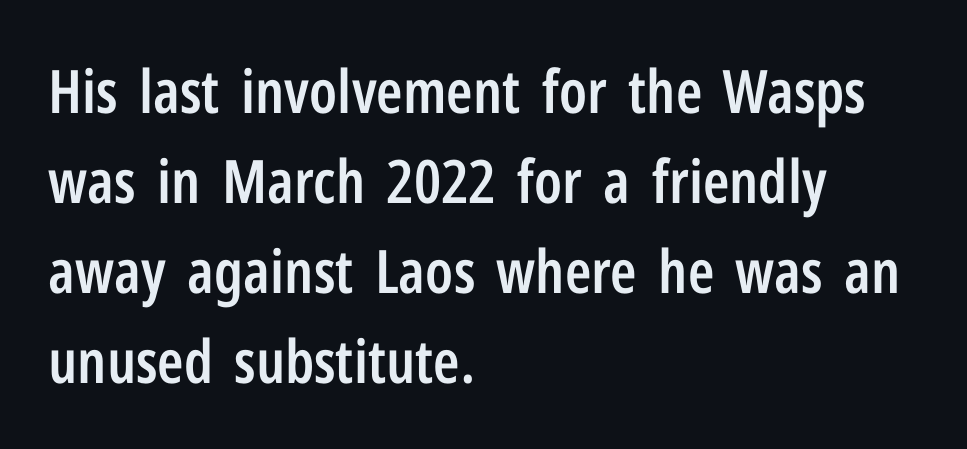
The letters advance in unequal steps, a hallmark of proportional type. The strip under each line holds only bare page. A typesetter would mark this as roman, not italic. I'd call this a sans setting — the letters go barefoot.
